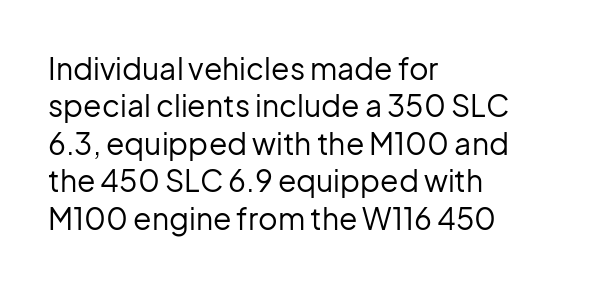
The image shows 30 px regular-weight sans-serif type, upright; set left-aligned, normal line spacing (1.25x), normal letter spacing, not underlined; low stroke contrast and a medium x-height.
